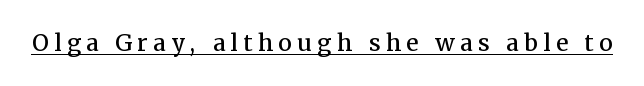
Q: Is the text bold? A: Semi-bold.
Q: Is the text italic (slanted)? A: No, it is upright.
Q: Is the text underlined? A: Yes.
Q: Is the spacing between letters normal or unusually wide? A: Unusually wide.
